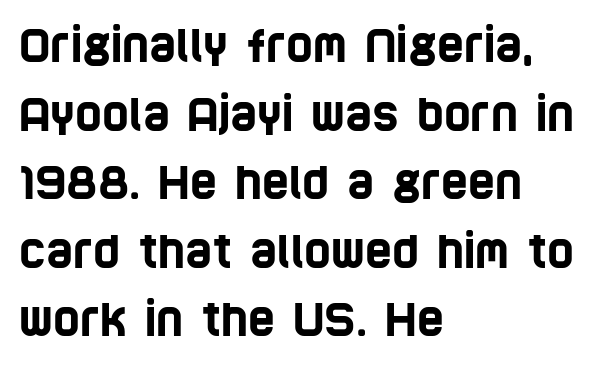
Q: Is the typeface a serif or a sans-serif typeface? A: Sans-serif.
Q: Is the text underlined? A: No.
Q: How is the paragraph aligned? A: Left-aligned.
Q: Is the spacing between letters normal or unusually wide? A: Normal.
Q: Is the spacing between lines tight, normal or loose? A: Normal.
Q: Width (condensed, normal, or wide)? A: Condensed.
Q: Stroke contrast? A: Low.
Q: x-height? A: Large.
Q: Monospaced? A: No.
